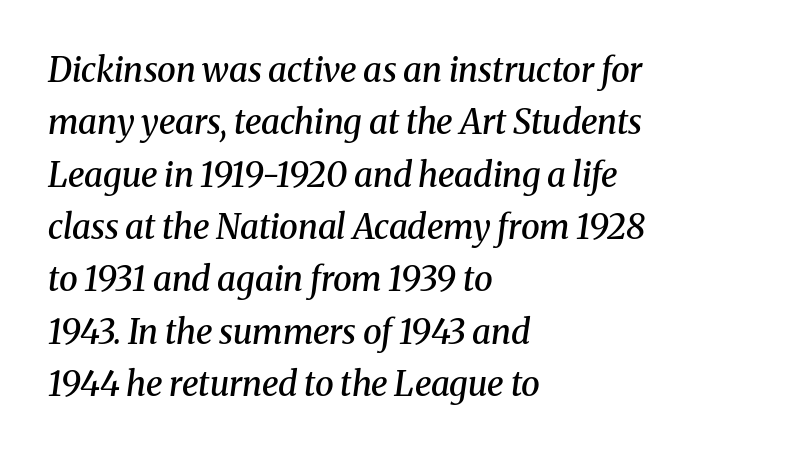
Glyph-to-glyph distance matches everyday printed text. Stroke terminals: seriffed. The block of text has a typical density, with ordinary space between rows. Descenders are the only things crossing below the line. Look at the stroke-to-counter ratio: somewhat heavy, a semibold. In terms of posture, this sample is oblique.
